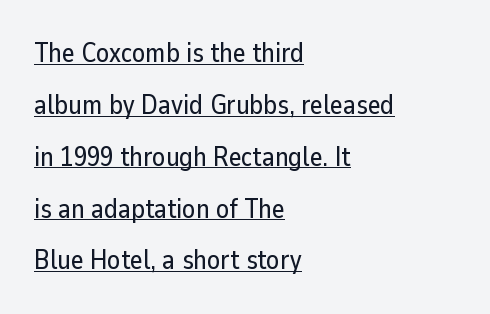
{"italic": "no", "underline": "yes", "align": "left", "line_spacing": "loose", "line_spacing_ratio": 1.92, "letter_spacing": "normal", "letter_spacing_em": 0.0, "glyph_px": 27}
